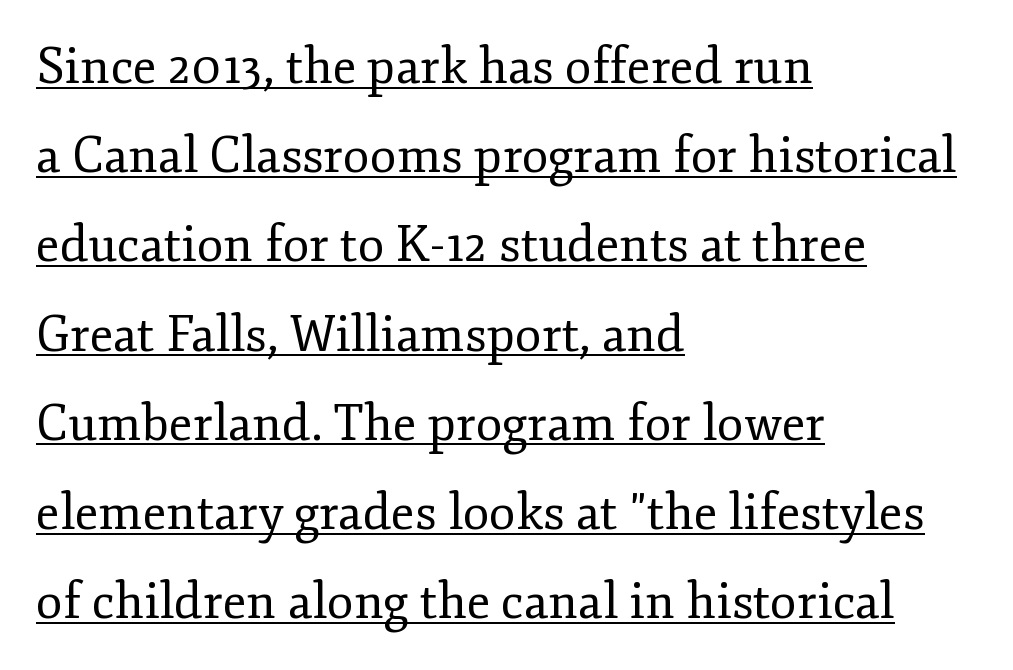
{"serif": "yes", "italic": "no", "bold": "no", "weight": "regular", "width": "normal", "stroke_contrast": "low", "x_height": "small", "monospaced": "no", "underline": "yes", "align": "left", "line_spacing_ratio": 1.82, "letter_spacing": "normal", "letter_spacing_em": 0.0, "glyph_px": 49}
